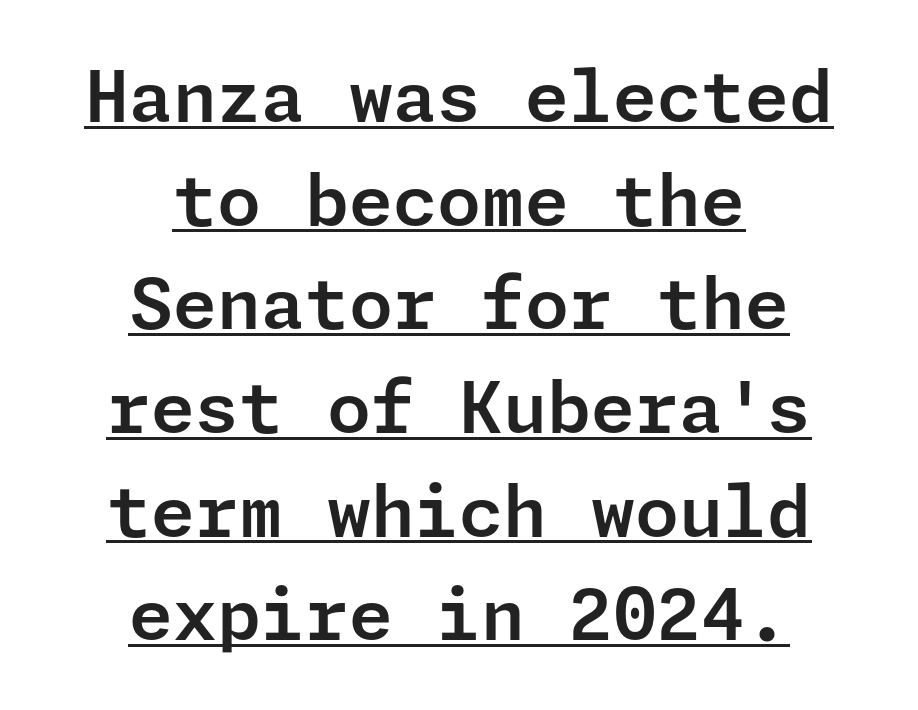
The image shows 71 px sans-serif type, upright; set centered, normal line spacing (1.46x), normal letter spacing, underlined; low stroke contrast and a medium x-height.
